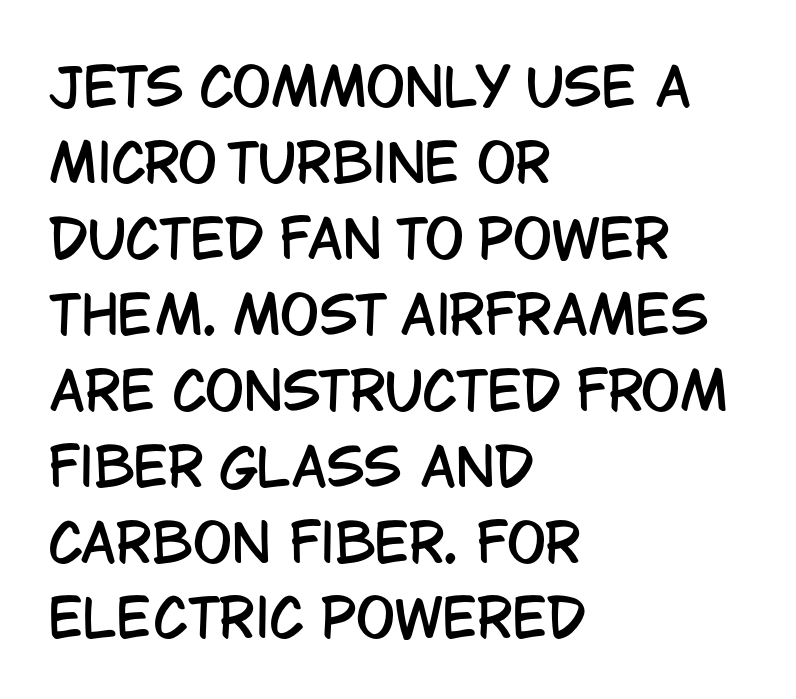
The image shows 52 px condensed sans-serif type, upright; set left-aligned, normal line spacing (1.46x), normal letter spacing, not underlined; low stroke contrast and a large x-height.
